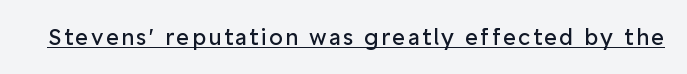
The image shows 22 px text type, upright; set underlined.
